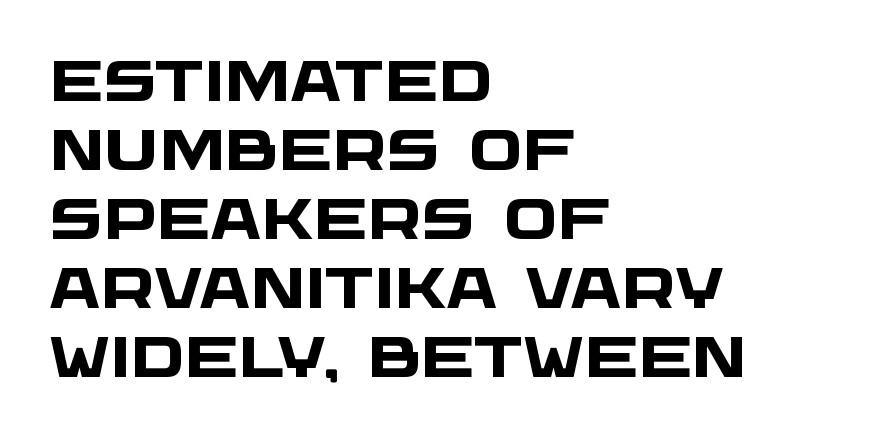
The image shows 57 px heavy, wide sans-serif type; set left-aligned, line spacing 1.21x, normal letter spacing, not underlined; low stroke contrast and a large x-height.
